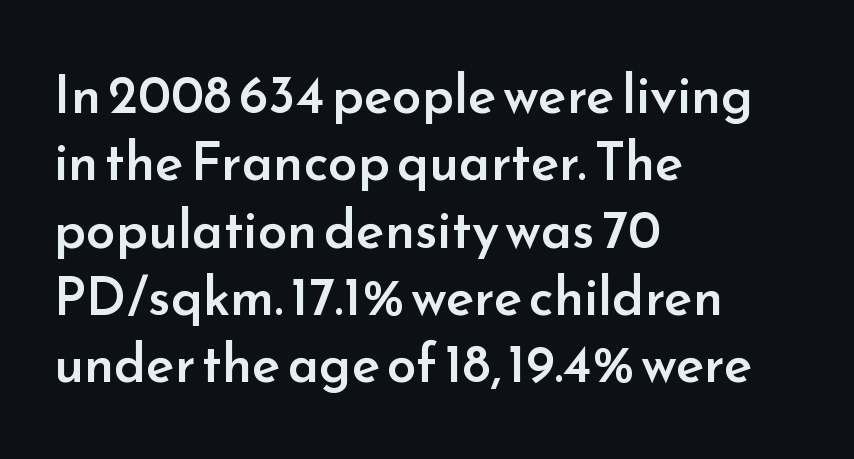
Q: Is the text bold? A: Semi-bold.
Q: Is the text italic (slanted)? A: No, it is upright.
Q: Is the typeface a serif or a sans-serif typeface? A: Sans-serif.
Q: Is the text underlined? A: No.
Q: How is the paragraph aligned? A: Left-aligned.
Q: Is the spacing between letters normal or unusually wide? A: Normal.
Q: Is the spacing between lines tight, normal or loose? A: Normal.
Q: Width (condensed, normal, or wide)? A: Normal.
Q: Stroke contrast? A: Low.
Q: x-height? A: Small.
Q: Monospaced? A: No.
